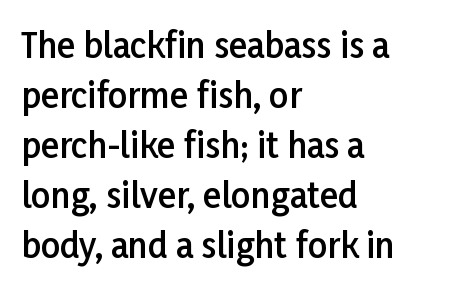
The tracking reads as untouched default to a designer's eye. Students, this is semibold: more ink than regular, less than bold. Posture: vertical. The rendering anchors every line to the left-hand side. Interline gaps are of average width in this sample. The type family on display is of the sans-serif kind.
